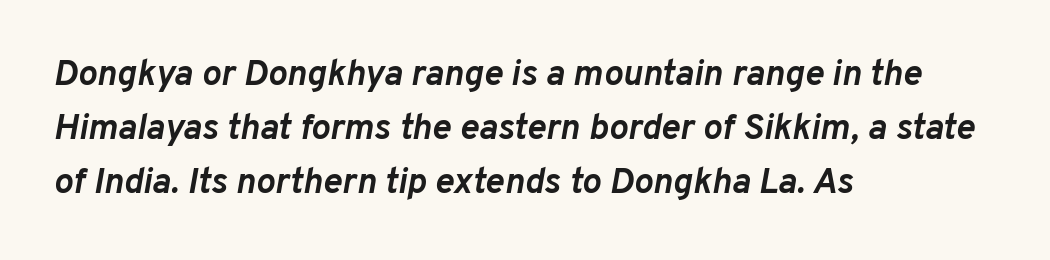
Designer's note — italics engaged. These lines keep a tight, regular rhythm from letter to letter. Emphasis by weight is at full strength: bold. You could not count columns in this text — the font is proportionally spaced.
